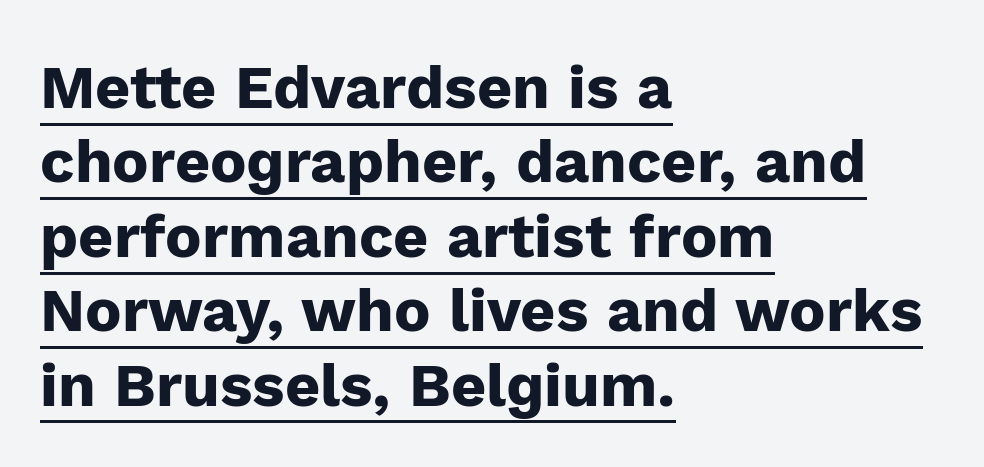
The ragged edge is on the right, which tells us the setting is flush left. Varying glyph widths throughout — classic text-font behaviour. Summary of weight: heavy, a full bold. This sample uses an upright cut, with every glyph sitting square on the baseline. Between one letter and the next there's only the usual sliver of space. The sample's only ornament is a line tracing under the words.
